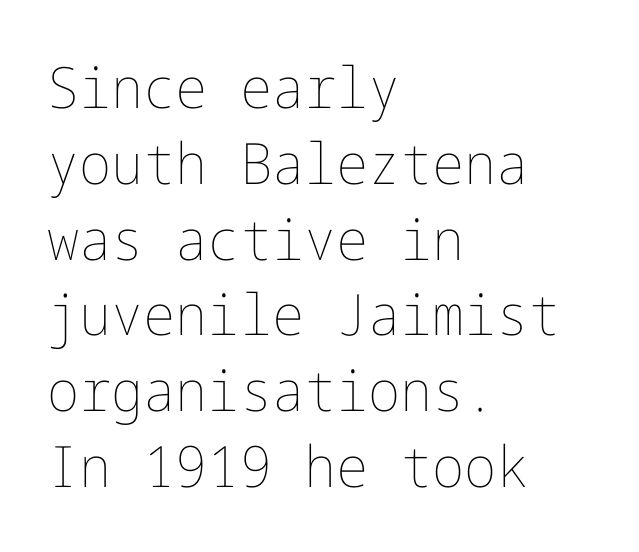
The image shows 57 px thin type, upright; set left-aligned, normal line spacing (1.33x), normal letter spacing, not underlined; low stroke contrast and a medium x-height.
